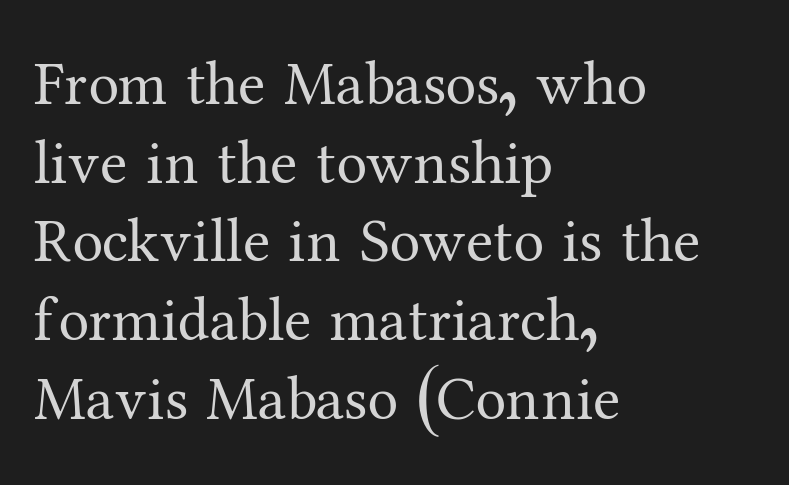
{"serif": "yes", "italic": "no", "bold": "no", "weight": "regular", "width": "normal", "stroke_contrast": "medium", "x_height": "medium", "monospaced": "no", "underline": "no", "align": "left", "line_spacing": "normal", "line_spacing_ratio": 1.27, "letter_spacing": "normal", "letter_spacing_em": 0.0, "glyph_px": 62}
